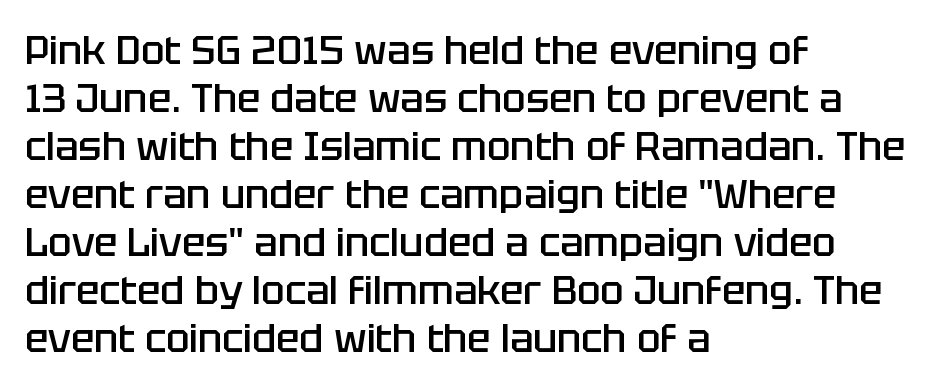
You could not count columns in this text — the font is proportionally spaced. Descender tails drop into unmarked territory. Every letter is mildly thick-stroked: semibold rather than bold. The lettering stays uniformly vertical, giving the passage a roman look.
